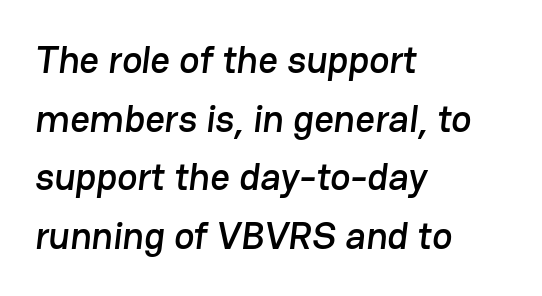
Spacing verdict: proportional, widths tailored to each character. The space directly below the letters is spotless. If you measured baseline to baseline, you'd find a middling distance. Nothing sits at the stroke ends, so this counts as sans-serif. In terms of letterspacing, this is plain default setting. Alignment: flush left.
